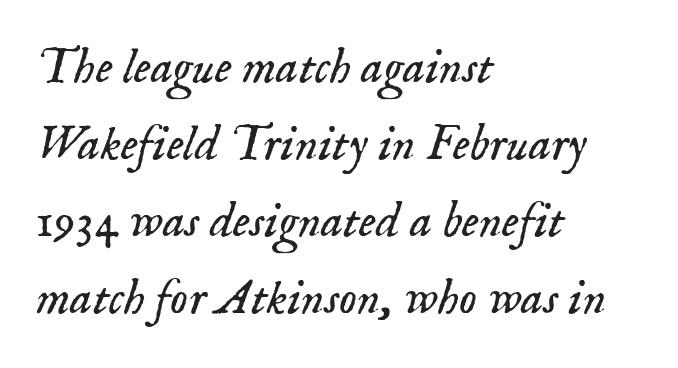
The image shows 50 px light serif type, italic (leaning right); set left-aligned, normal line spacing (1.54x), normal letter spacing, not underlined; low stroke contrast and a small x-height.
